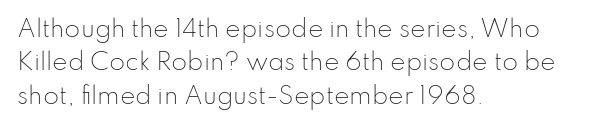
How would I describe the line gaps? Plain and ordinary. Just letters on the line, the space beneath them empty. Alignment: flush left. In terms of posture, this sample is upright.
